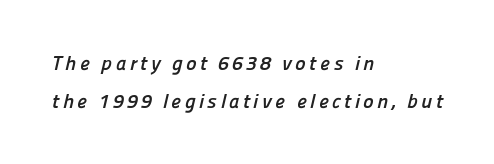
Q: Is the text bold? A: Yes.
Q: Is the text underlined? A: No.
Q: How is the paragraph aligned? A: Left-aligned.
